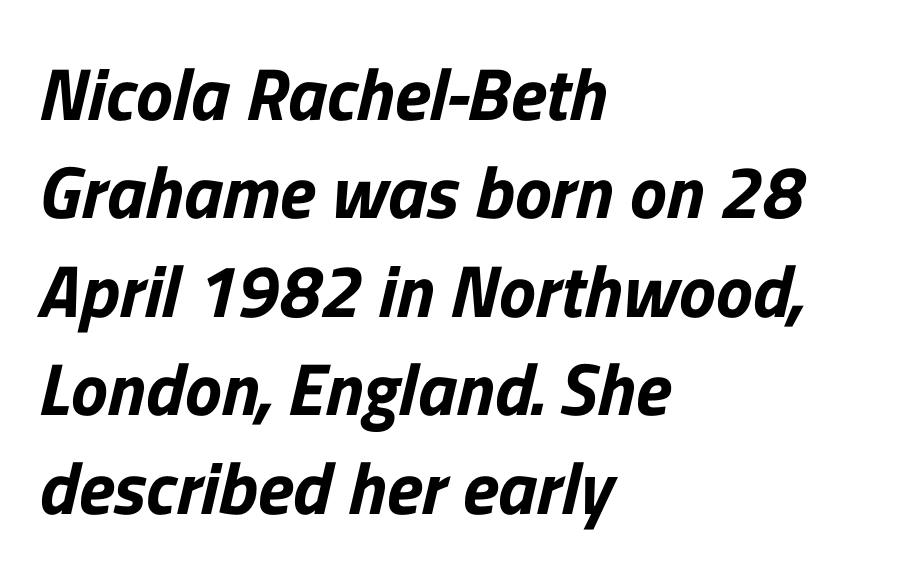
One-word summary of the alignment: left. The letters advance in unequal steps, a hallmark of proportional type. A normal amount of white space separates one row of letters from the next. The zone under the glyphs is completely vacant.
